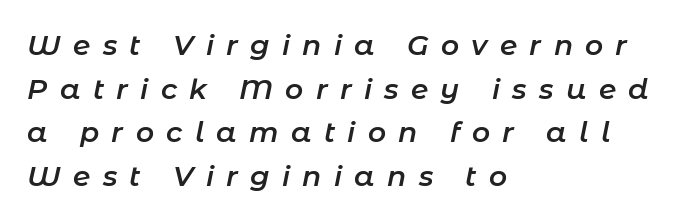
Q: Is the text bold? A: Semi-bold.
Q: Is the text italic (slanted)? A: Yes, it leans right by about 11 degrees.
Q: Is the text underlined? A: No.
Q: How is the paragraph aligned? A: Left-aligned.
Q: Is the spacing between letters normal or unusually wide? A: Unusually wide.
Q: Is the spacing between lines tight, normal or loose? A: Normal.
Q: Width (condensed, normal, or wide)? A: Normal.
Q: Stroke contrast? A: Low.
Q: x-height? A: Medium.
Q: Monospaced? A: No.
